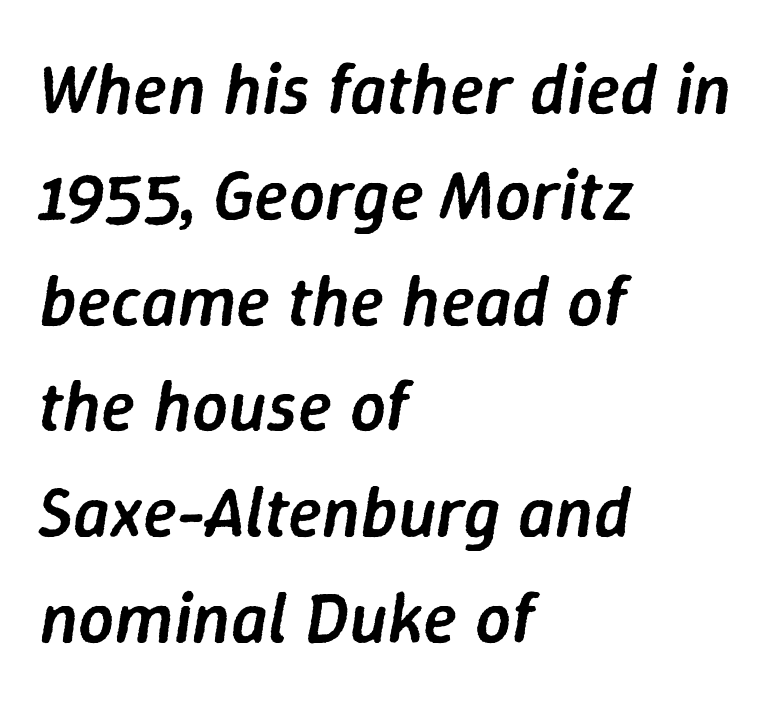
{"italic": "yes", "lean": "right", "slant_degrees": 9, "bold": "semi", "weight": "semibold", "width": "normal", "stroke_contrast": "low", "x_height": "medium", "monospaced": "no", "underline": "no", "align": "left", "line_spacing": "normal", "line_spacing_ratio": 1.49, "letter_spacing": "normal", "letter_spacing_em": 0.0, "glyph_px": 71}
